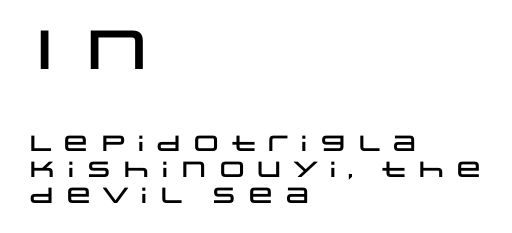
The image shows 55 px wide sans-serif type, upright; set left-aligned, line spacing 1.17x, not underlined; the first (top) block is 2.5x larger; low stroke contrast and a large x-height.
